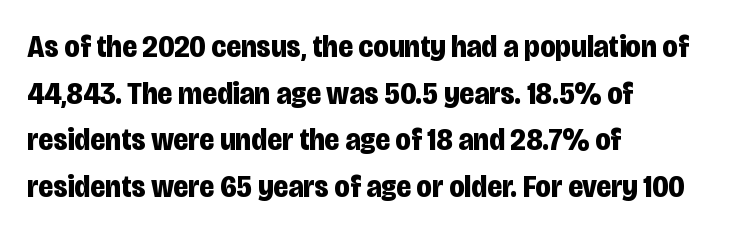
Check where the strokes stop: nothing finishes them off — pure sans. Plain, unruled lines of type. How are the letters spaced? Ordinarily, with no added tracking. The passage is arranged the way most books set body copy — flush left. This is heavy type, rendered in bold. This is roman type, the default non-slanted kind.
